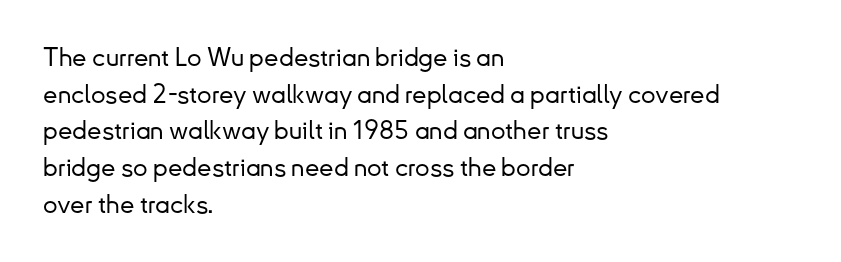
The image shows 26 px text type, upright; set left-aligned, normal line spacing (1.41x), normal letter spacing, not underlined.
